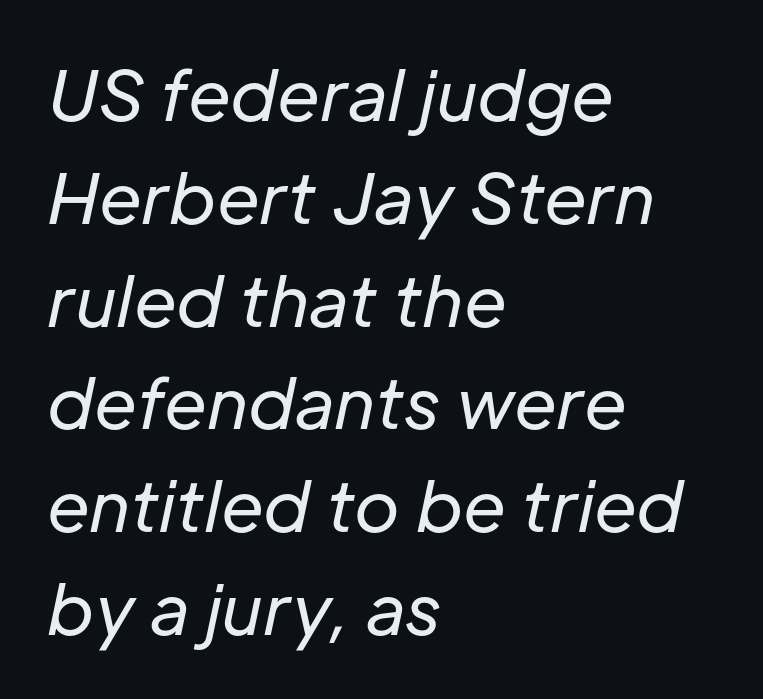
The image shows 69 px regular-weight type, italic (leaning right); set left-aligned, normal line spacing (1.49x), normal letter spacing, not underlined; low stroke contrast and a medium x-height.
